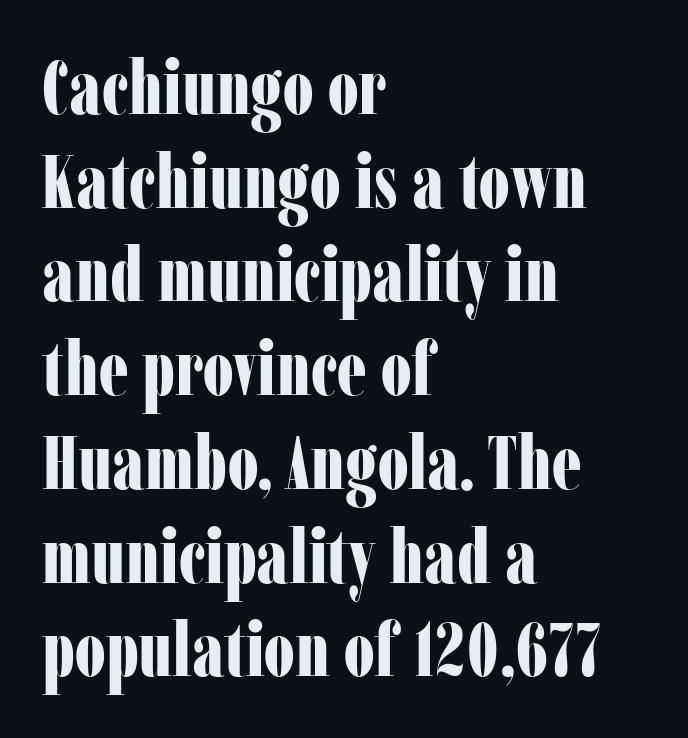
{"serif": "yes", "italic": "no", "bold": "yes", "weight": "bold", "width": "condensed", "stroke_contrast": "low", "x_height": "medium", "monospaced": "no", "underline": "no", "align": "left", "line_spacing": "normal", "line_spacing_ratio": 1.25, "letter_spacing": "normal", "letter_spacing_em": 0.0, "glyph_px": 75}
